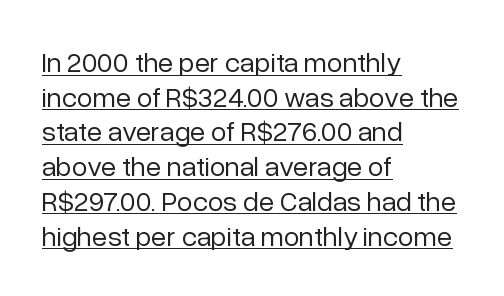
Q: Is the text bold? A: No.
Q: Is the text italic (slanted)? A: No, it is upright.
Q: Is the typeface a serif or a sans-serif typeface? A: Sans-serif.
Q: Is the text underlined? A: Yes.
Q: How is the paragraph aligned? A: Left-aligned.
Q: Is the spacing between letters normal or unusually wide? A: Normal.
Q: Width (condensed, normal, or wide)? A: Normal.
Q: Stroke contrast? A: Low.
Q: x-height? A: Medium.
Q: Monospaced? A: No.
